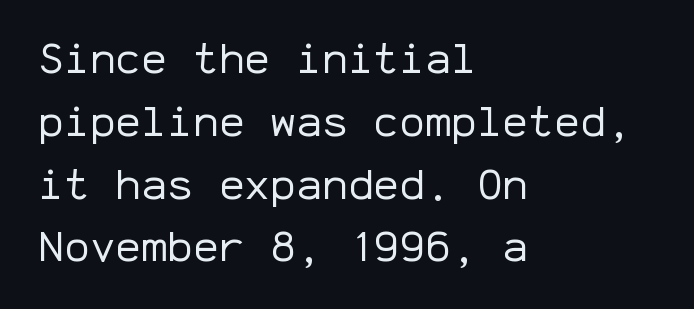
Line beginnings align vertically; line endings do not. The letters sit at their default tracking, neither squeezed nor spread. The space between consecutive lines is moderate. Clear beneath every line of the passage.
